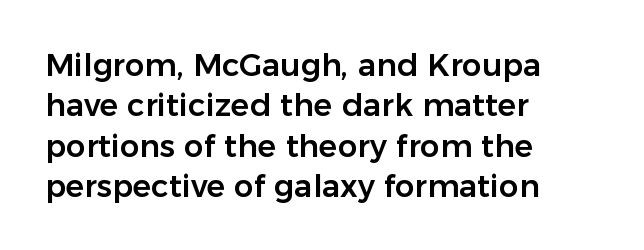
{"serif": "no", "italic": "no", "width": "normal", "stroke_contrast": "low", "x_height": "medium", "monospaced": "no", "underline": "no", "align": "left", "line_spacing": "normal", "line_spacing_ratio": 1.3, "letter_spacing": "normal", "letter_spacing_em": 0.0, "glyph_px": 31}
